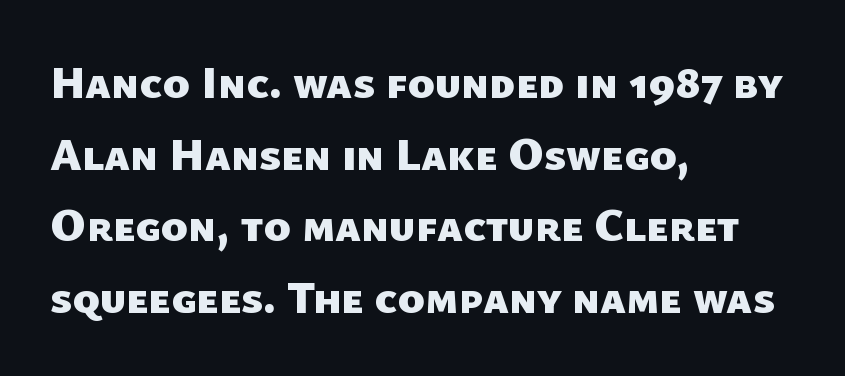
{"serif": "no", "bold": "yes", "weight": "heavy", "width": "normal", "stroke_contrast": "low", "x_height": "medium", "monospaced": "no", "underline": "no", "align": "left", "line_spacing": "normal", "line_spacing_ratio": 1.59, "letter_spacing": "normal", "letter_spacing_em": 0.0, "glyph_px": 45}
